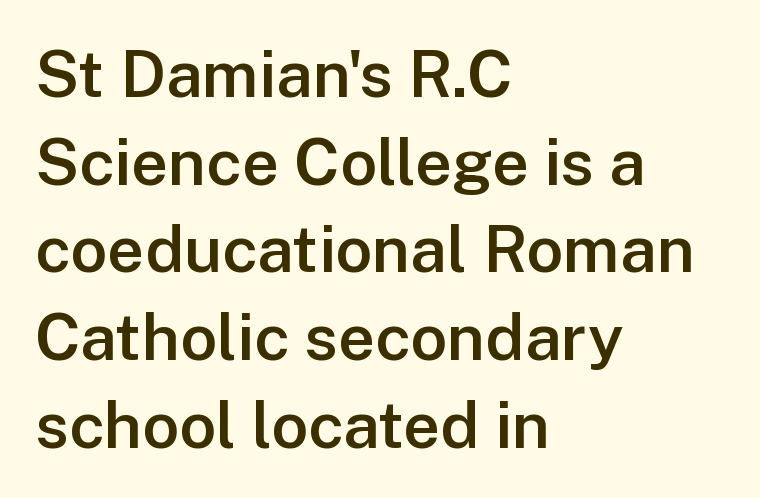
The image shows 65 px semibold sans-serif type, upright; set left-aligned, normal line spacing (1.35x), normal letter spacing, not underlined; low stroke contrast and a medium x-height.
